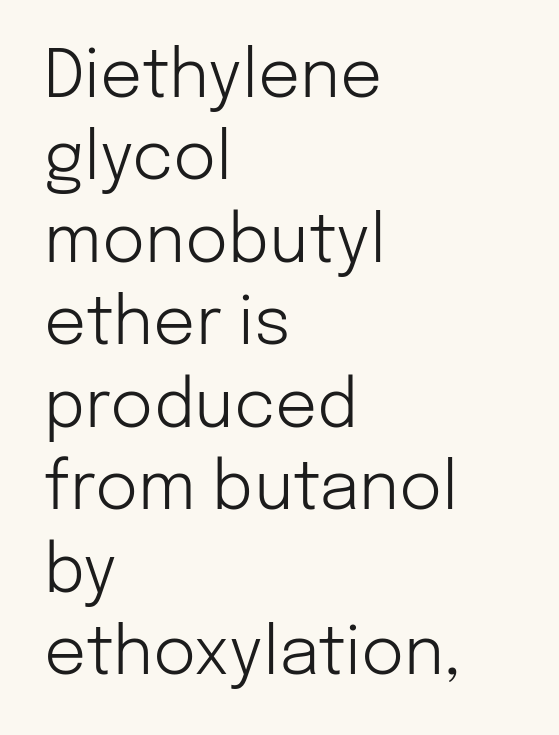
{"serif": "no", "italic": "no", "bold": "no", "weight": "light", "width": "normal", "stroke_contrast": "low", "x_height": "medium", "monospaced": "no", "underline": "no", "align": "left", "line_spacing": "normal", "line_spacing_ratio": 1.25, "letter_spacing": "normal", "letter_spacing_em": 0.0, "glyph_px": 66}
